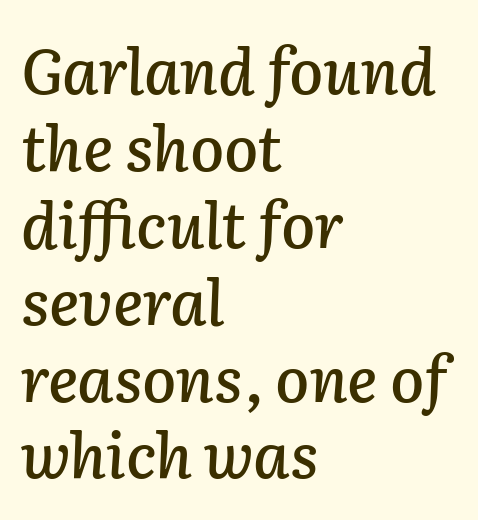
Nothing unusual about the tracking: characters are spaced as the font intends. The rendering applies a slant to the glyphs. The text block is weighted toward the left margin, trailing off unevenly rightward. The gap between lines stays unmarked.
